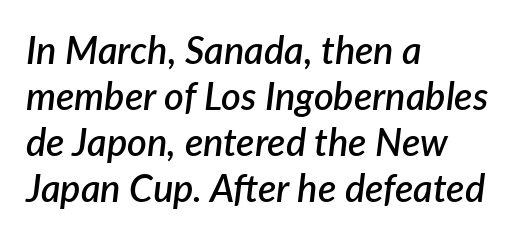
{"italic": "yes", "lean": "right", "slant_degrees": 7, "bold": "semi", "weight": "semibold", "width": "normal", "stroke_contrast": "low", "x_height": "medium", "monospaced": "no", "underline": "no", "align": "left", "line_spacing_ratio": 1.21, "letter_spacing": "normal", "letter_spacing_em": 0.0, "glyph_px": 38}
